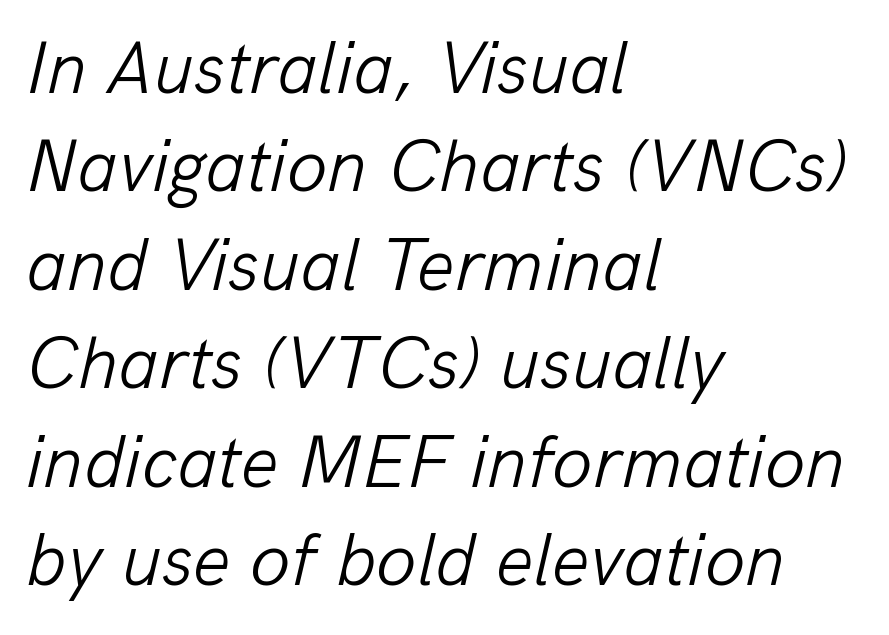
Q: Is the text bold? A: No.
Q: Is the text italic (slanted)? A: Yes, it leans right by about 13 degrees.
Q: Is the text underlined? A: No.
Q: How is the paragraph aligned? A: Left-aligned.
Q: Is the spacing between letters normal or unusually wide? A: Normal.
Q: Is the spacing between lines tight, normal or loose? A: Normal.
Q: Width (condensed, normal, or wide)? A: Normal.
Q: Stroke contrast? A: Low.
Q: x-height? A: Medium.
Q: Monospaced? A: No.
